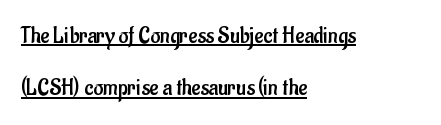
The image shows 24 px text type, upright; set left-aligned, loose line spacing (2.18x), normal letter spacing, underlined.
